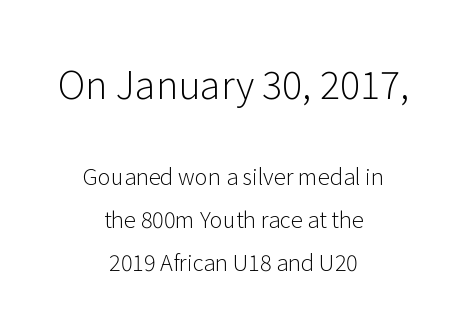
Summary of vertical rhythm: relaxed, with wide interline spacing. Caption: standard tracking, unaltered. Bold? No — there's no thickening of the strokes. The letters advance in unequal steps, a hallmark of proportional type. Horizontal alignment here is central, giving a formal, balanced look. This sample uses a sans-serif face.
